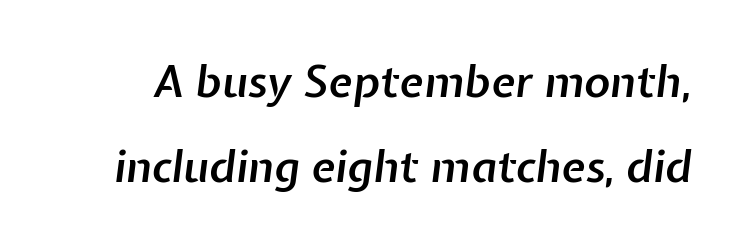
These lines keep a tight, regular rhythm from letter to letter. Beneath every word, the page is bare. The letters advance in unequal steps, a hallmark of proportional type. Widely set lines give the paragraph a tall, airy silhouette.
